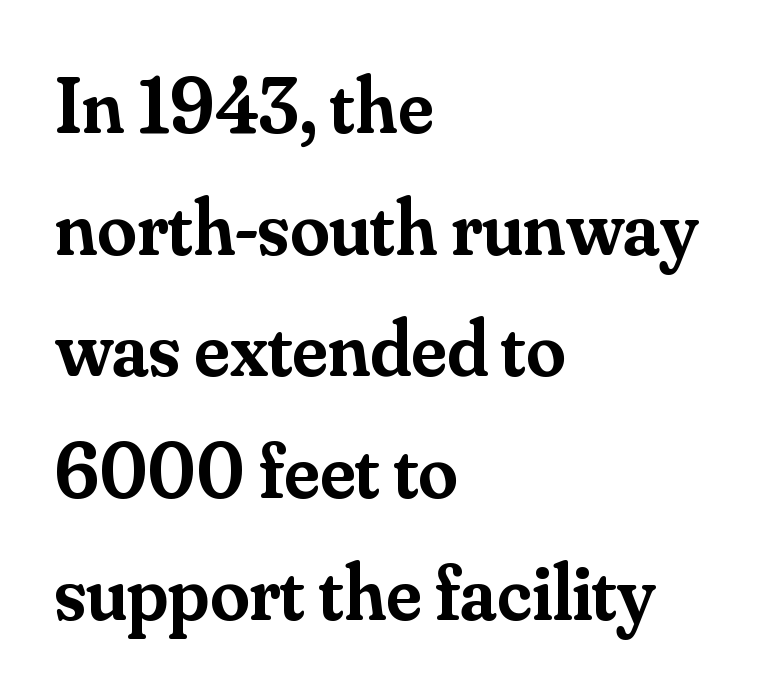
Q: Is the text bold? A: Semi-bold.
Q: Is the text italic (slanted)? A: No, it is upright.
Q: Is the typeface a serif or a sans-serif typeface? A: Serif.
Q: Is the text underlined? A: No.
Q: How is the paragraph aligned? A: Left-aligned.
Q: Is the spacing between letters normal or unusually wide? A: Normal.
Q: Is the spacing between lines tight, normal or loose? A: Normal.
Q: Width (condensed, normal, or wide)? A: Normal.
Q: Stroke contrast? A: Medium.
Q: x-height? A: Small.
Q: Monospaced? A: No.
